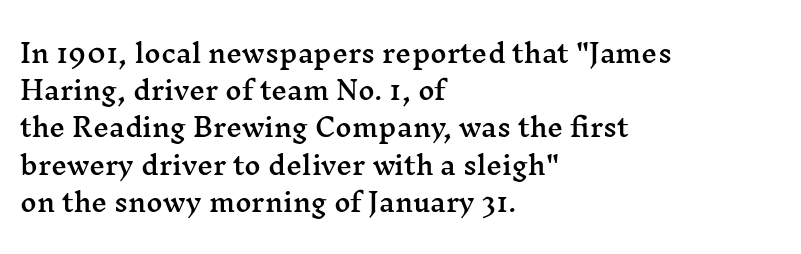
{"italic": "no", "underline": "no", "align": "left", "line_spacing": "normal", "line_spacing_ratio": 1.49, "letter_spacing": "normal", "letter_spacing_em": 0.0, "glyph_px": 25}
